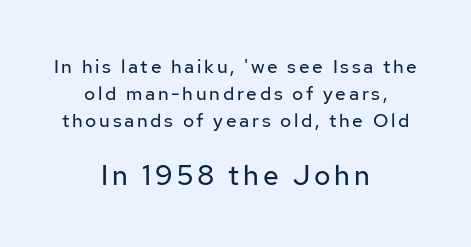
{"serif": "no", "italic": "no", "bold": "no", "weight": "regular", "width": "normal", "stroke_contrast": "low", "x_height": "medium", "monospaced": "no", "underline": "no", "align": "center", "line_spacing": "normal", "line_spacing_ratio": 1.41, "larger_block": "second", "size_ratio": 1.47, "glyph_px": 28}
